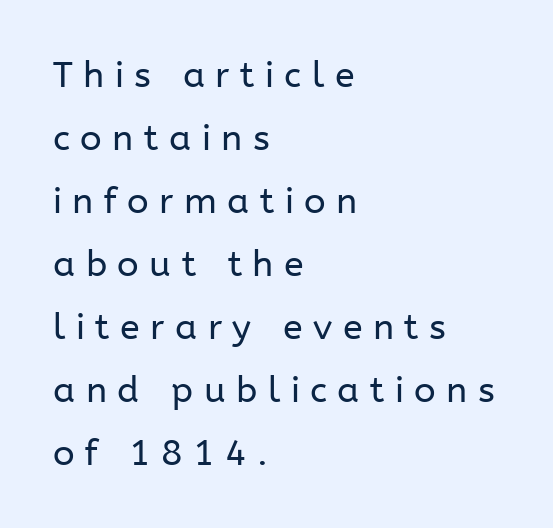
The letters advance in unequal steps, a hallmark of proportional type. Letterform terminals end flat and unadorned throughout the passage. Display-style spreading of the glyphs; the letterfit is very open. Every stem runs plumb, perpendicular to the baseline. The font sits on the lighter half of the weight spectrum, regular included. No word sits above an underline.
